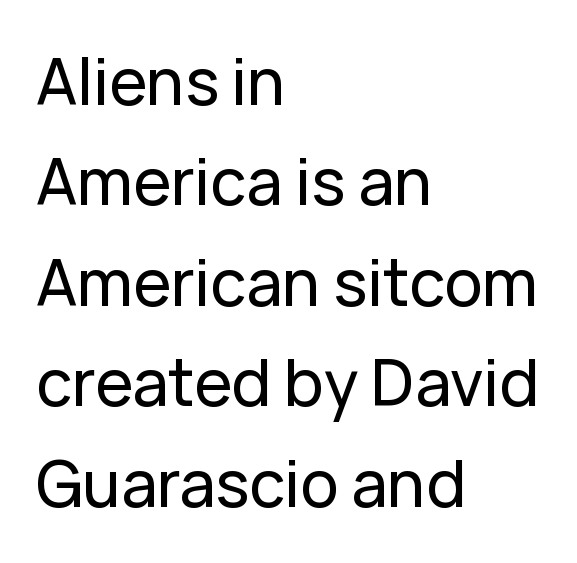
Q: Is the text italic (slanted)? A: No, it is upright.
Q: Is the typeface a serif or a sans-serif typeface? A: Sans-serif.
Q: Is the text underlined? A: No.
Q: How is the paragraph aligned? A: Left-aligned.
Q: Is the spacing between letters normal or unusually wide? A: Normal.
Q: Is the spacing between lines tight, normal or loose? A: Normal.
Q: Width (condensed, normal, or wide)? A: Normal.
Q: Stroke contrast? A: Low.
Q: x-height? A: Medium.
Q: Monospaced? A: No.
